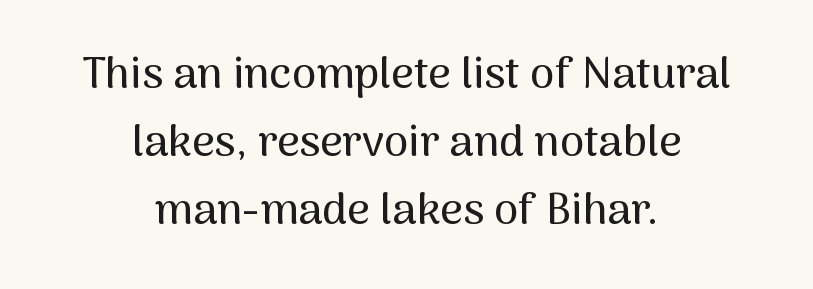
A normal amount of white space separates one row of letters from the next. A typesetter would mark this as roman, not italic. Students, note that the glyphs here touch the page at normal intervals. Where is the straight margin? There isn't one; the lines are centered. Lines of text with bare space underneath.
